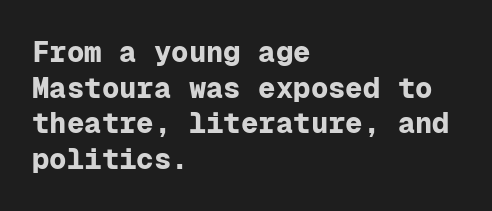
Q: Is the text bold? A: Yes.
Q: Is the text italic (slanted)? A: No, it is upright.
Q: Is the typeface a serif or a sans-serif typeface? A: Sans-serif.
Q: Is the text underlined? A: No.
Q: How is the paragraph aligned? A: Left-aligned.
Q: Is the spacing between letters normal or unusually wide? A: Normal.
Q: Width (condensed, normal, or wide)? A: Normal.
Q: Stroke contrast? A: Low.
Q: x-height? A: Medium.
Q: Monospaced? A: Yes.
